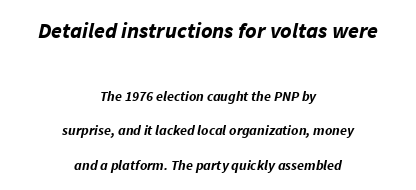
Tracking value appears to be zero — textbook default spacing. Each line is balanced around a shared central axis. How would I describe the line gaps? Wide and relaxed. The glyphs look as if they've been sheared to an angle.
